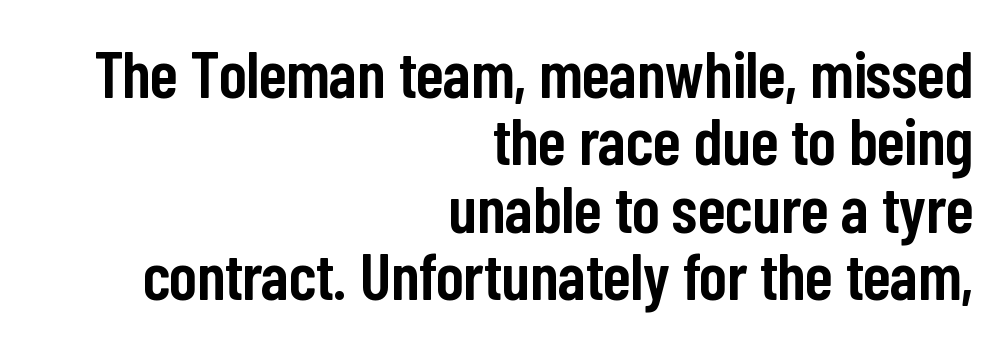
{"serif": "no", "italic": "no", "bold": "semi", "weight": "semibold", "width": "condensed", "stroke_contrast": "low", "x_height": "medium", "monospaced": "no", "underline": "no", "align": "right", "line_spacing": "tight", "line_spacing_ratio": 1.02, "letter_spacing": "normal", "letter_spacing_em": 0.0, "glyph_px": 66}
